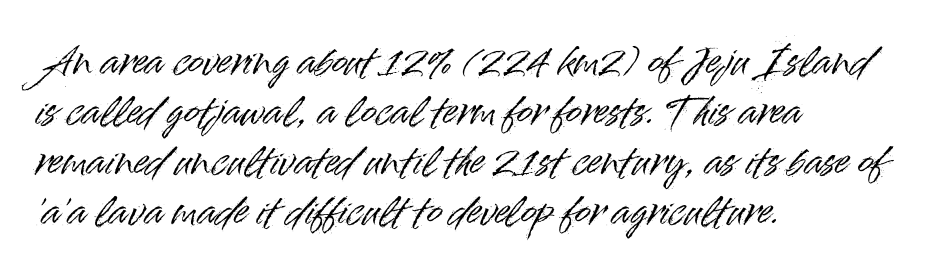
The image shows 37 px sans-serif type; set left-aligned, normal line spacing (1.35x), normal letter spacing, not underlined; high stroke contrast and a small x-height.
